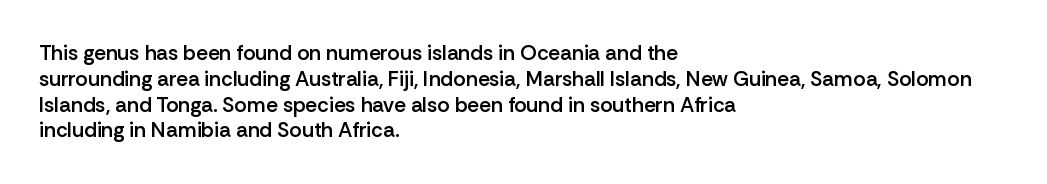
{"italic": "no", "bold": "semi", "underline": "no", "align": "left", "line_spacing_ratio": 1.23, "letter_spacing": "normal", "letter_spacing_em": 0.0, "glyph_px": 21}
